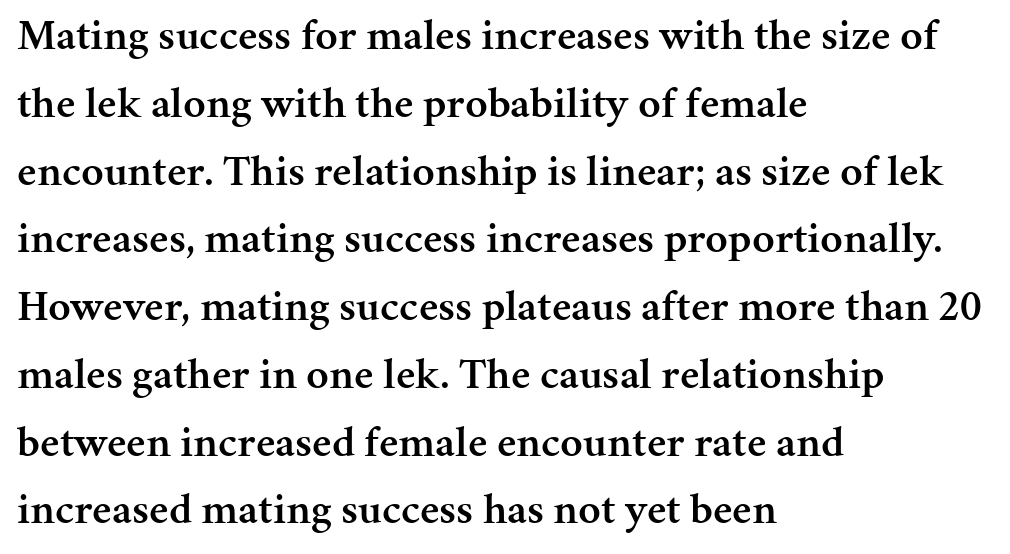
The image shows 44 px semibold serif type, upright; set left-aligned, normal line spacing (1.54x), normal letter spacing, not underlined; medium stroke contrast and a medium x-height.
